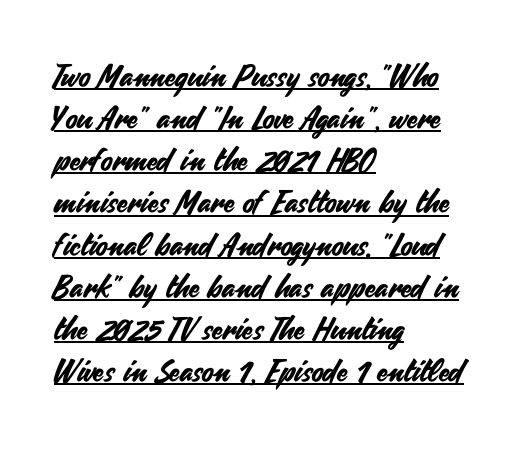
The image shows 31 px sans-serif type; set left-aligned, normal line spacing (1.36x), normal letter spacing, underlined; medium stroke contrast and a small x-height.
